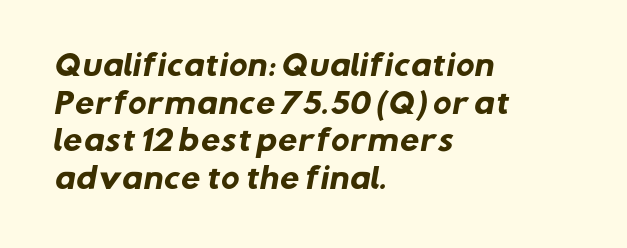
Q: Is the text bold? A: Yes.
Q: Is the typeface a serif or a sans-serif typeface? A: Sans-serif.
Q: Is the text underlined? A: No.
Q: How is the paragraph aligned? A: Left-aligned.
Q: Is the spacing between letters normal or unusually wide? A: Normal.
Q: Is the spacing between lines tight, normal or loose? A: Normal.
Q: Width (condensed, normal, or wide)? A: Normal.
Q: Stroke contrast? A: Low.
Q: x-height? A: Medium.
Q: Monospaced? A: No.
